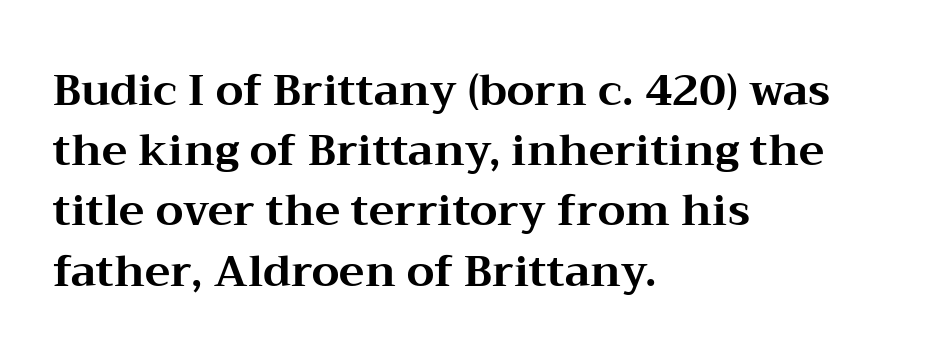
{"serif": "yes", "italic": "no", "bold": "yes", "weight": "bold", "width": "wide", "stroke_contrast": "medium", "x_height": "medium", "monospaced": "no", "underline": "no", "align": "left", "line_spacing": "normal", "line_spacing_ratio": 1.4, "letter_spacing": "normal", "letter_spacing_em": 0.0, "glyph_px": 43}
